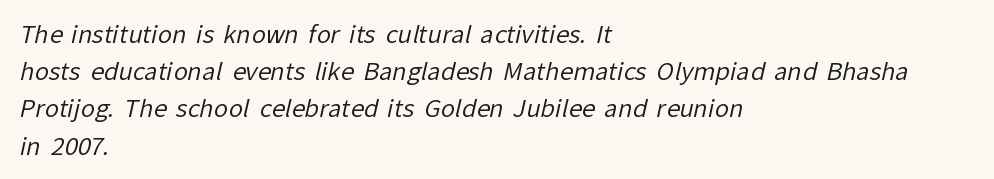
Beneath every word, the page is bare. The leading is moderate, giving the passage an even texture. This sample uses plain, unmodified letter spacing. Vertical stems look standard width or narrower in stroke. This sample is left-justified, so line endings fall wherever the words run out.
